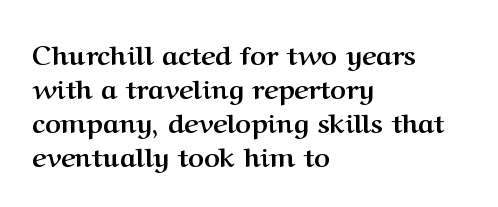
The image shows 27 px bold type, upright; set left-aligned, normal line spacing (1.26x), normal letter spacing, not underlined.
